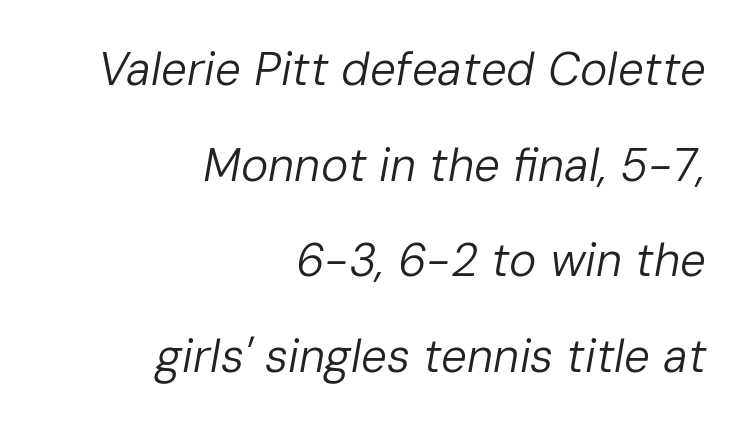
In terms of posture, this sample is oblique. Horizontal bands of white between lines are thick stripes. Descenders are the only things crossing below the line. Inter-character spacing is left at the font's built-in metrics. Does the copy run flush right? Yes — the right margin is perfectly even.
